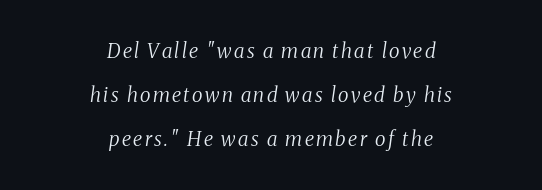
The image shows 20 px text type, italic (leaning right); set centered, loose line spacing (2.19x), not underlined.
